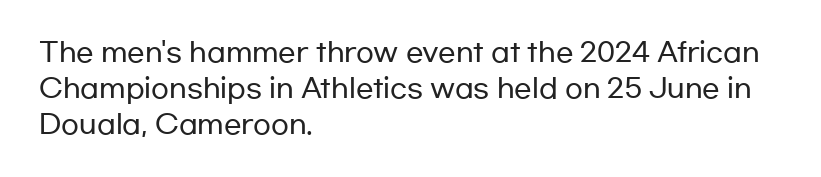
{"italic": "no", "underline": "no", "align": "left", "line_spacing": "normal", "line_spacing_ratio": 1.38, "letter_spacing": "normal", "letter_spacing_em": 0.0, "glyph_px": 26}
